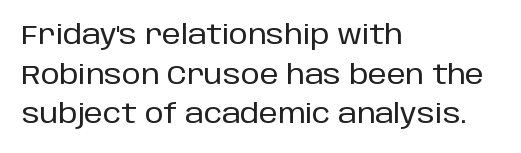
Reading down the column, the eye jumps a familiar distance to each next line. The gaps between neighbouring characters are ordinary and unremarkable. Every character sits straight up, as roman type does. These lines stack with their left ends in a neat column. Bare-footed words on every line.
